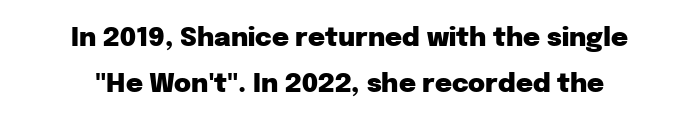
{"italic": "no", "bold": "yes", "underline": "no", "line_spacing_ratio": 1.76, "letter_spacing": "normal", "letter_spacing_em": 0.0, "glyph_px": 26}
